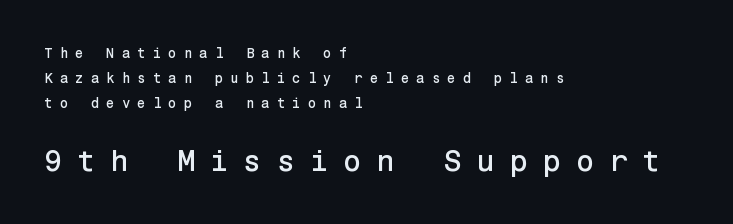
{"serif": "no", "italic": "no", "width": "normal", "stroke_contrast": "low", "x_height": "medium", "underline": "no", "align": "left", "line_spacing_ratio": 1.77, "letter_spacing": "wide", "letter_spacing_em": 0.49, "larger_block": "second", "size_ratio": 2.14, "glyph_px": 30}
